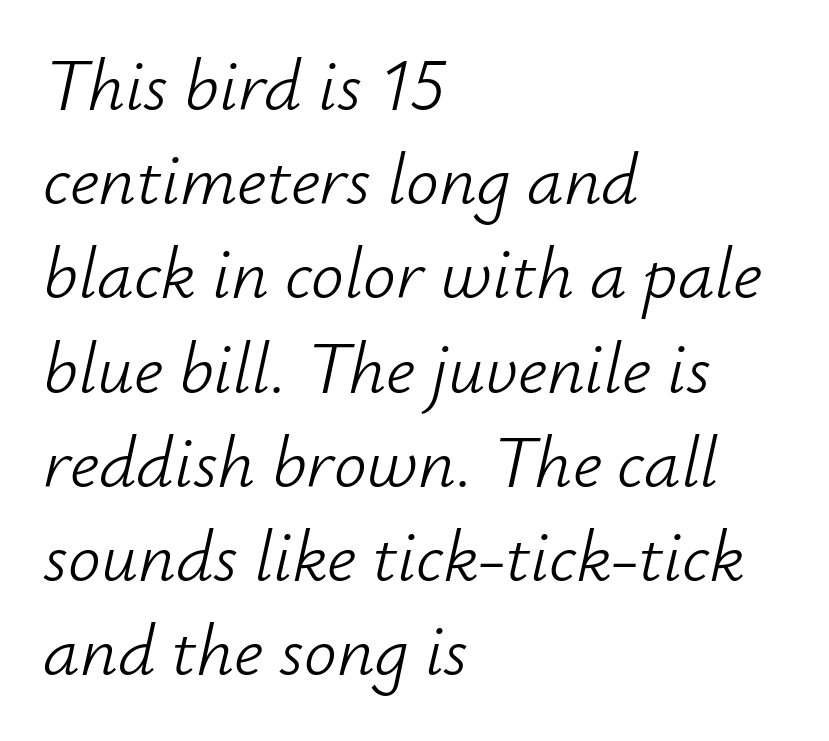
The zone under the glyphs is completely vacant. This sample has the flowing, uneven cadence of proportional lettering. The lines sit at an ordinary, default distance from one another. Designer's note — italics engaged. Does the copy run flush right? No — it runs flush left. Stems and bowls with no extra thickness — not bold.
